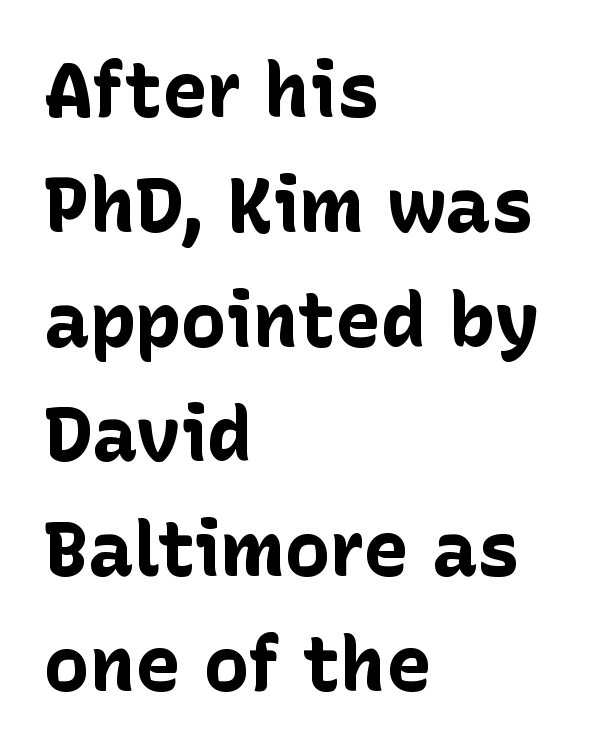
The image shows 76 px bold sans-serif type, upright; set left-aligned, normal line spacing (1.51x), normal letter spacing, not underlined; low stroke contrast and a medium x-height.
